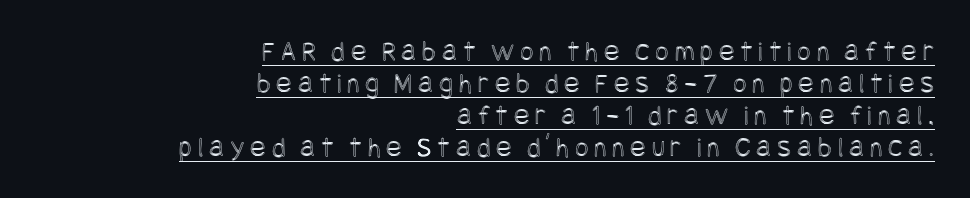
The image shows 29 px condensed type, upright; set right-aligned, tight line spacing (1.1x), unusually wide letter spacing (+0.2 em), underlined; a large x-height.
